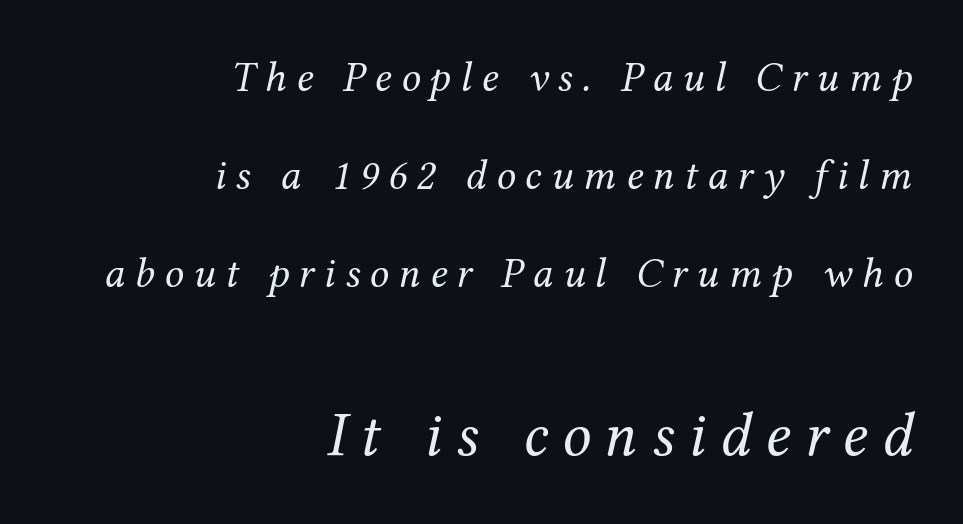
Q: Is the text bold? A: No.
Q: Is the text italic (slanted)? A: Yes, it leans right by about 12 degrees.
Q: Is the typeface a serif or a sans-serif typeface? A: Serif.
Q: Is the text underlined? A: No.
Q: How is the paragraph aligned? A: Right-aligned.
Q: Is the spacing between letters normal or unusually wide? A: Unusually wide.
Q: Is the spacing between lines tight, normal or loose? A: Loose.
Q: Which block of text is set in a larger size, the first (top) or the second (bottom)? A: The second (bottom) one.
Q: Width (condensed, normal, or wide)? A: Normal.
Q: Stroke contrast? A: Medium.
Q: x-height? A: Medium.
Q: Monospaced? A: No.
